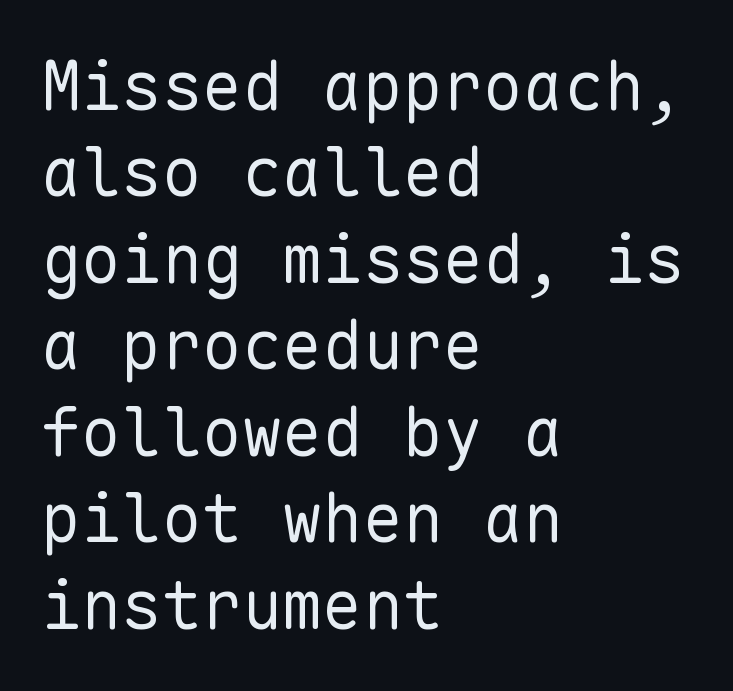
The image shows 67 px regular-weight sans-serif type, upright, monospaced; set left-aligned, normal line spacing (1.29x), normal letter spacing, not underlined; low stroke contrast and a medium x-height.
